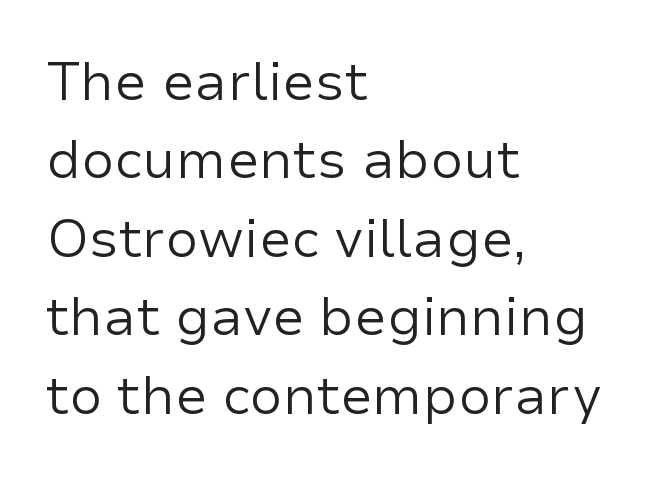
The baseline area is clear. No italicization has been applied; the sample stays upright. This is sans-serif lettering, the kind often seen on screens and signage. The lines sit at an ordinary, default distance from one another. Observe the ordinary spacing: letters are neighbours, not strangers.
